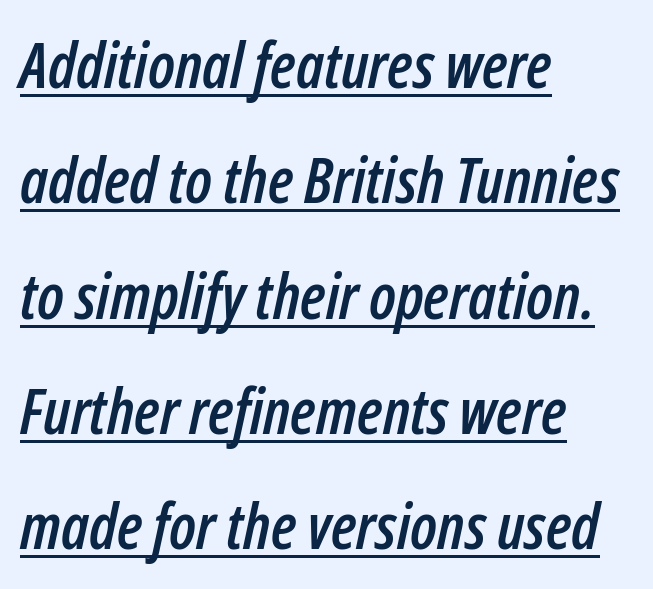
Beneath each row of characters lies a ruled line. The setting favours the left margin, as ordinary paragraphs usually do. Each letter keeps its own natural width here, so spacing adapts to shape. The whole block is typeset with a tilt.
